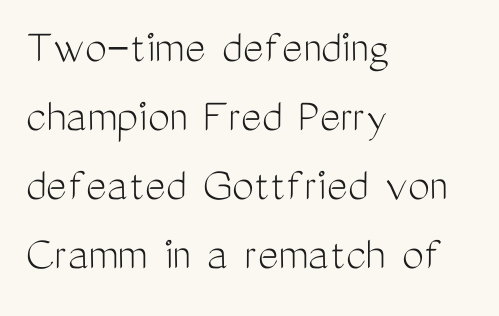
Visually the block forms a straight wall on the left and a jagged coastline on the right. The words here are not underlined. The typography opts for an upright posture over an oblique one. There is no visible air inserted between adjacent glyphs. Is this a sans? Yes — the strokes have no serifs. Spacing verdict: proportional, widths tailored to each character.
